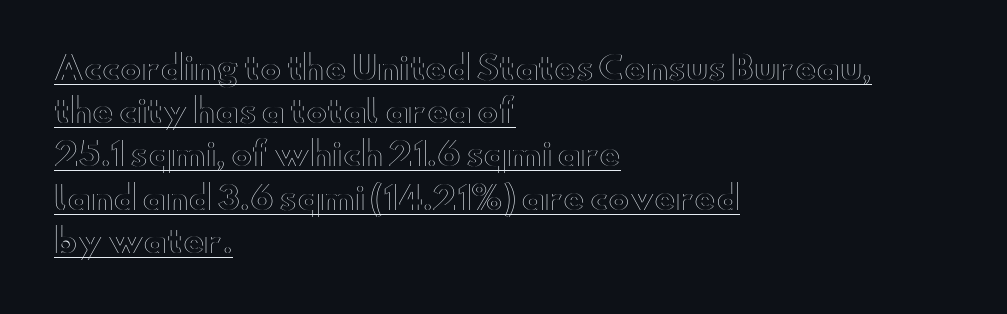
Q: Is the text italic (slanted)? A: No, it is upright.
Q: Is the text underlined? A: Yes.
Q: How is the paragraph aligned? A: Left-aligned.
Q: Is the spacing between letters normal or unusually wide? A: Normal.
Q: Is the spacing between lines tight, normal or loose? A: Normal.
Q: Width (condensed, normal, or wide)? A: Wide.
Q: x-height? A: Small.
Q: Monospaced? A: No.
